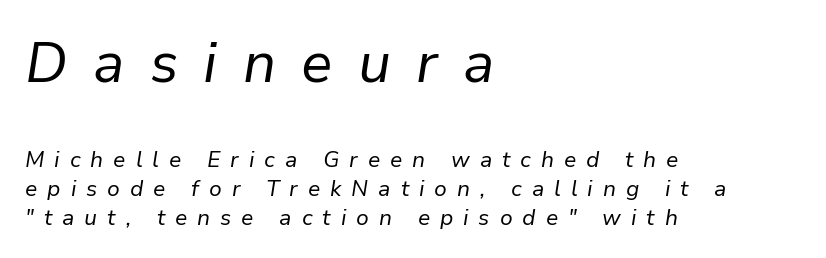
These lines have a slow, spaced-out rhythm from letter to letter. Which of the two is more prominent by size? The first, at the top. In CSS terms this would be text-align: left. Compared with typical paragraphs, the rows here are spaced about the same.
